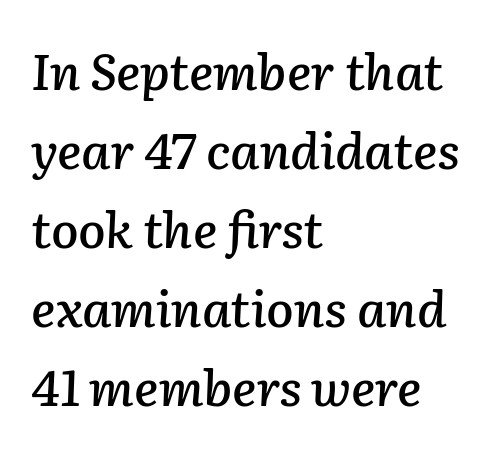
The image shows 50 px text type, italic (leaning right); set left-aligned, normal line spacing (1.58x), normal letter spacing, not underlined; low stroke contrast and a medium x-height.
